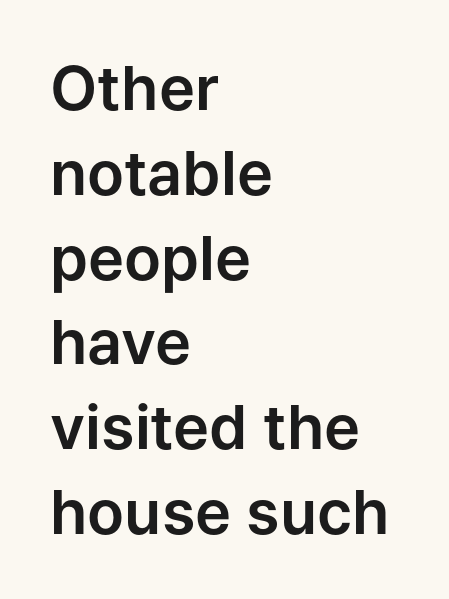
Line starts are locked; line ends wander. Leading matches the norm, producing a regular column. This is roman type, the default non-slanted kind. The glyphs are unaccompanied by any horizontal stroke below them. A typesetter would label this face a sans.
